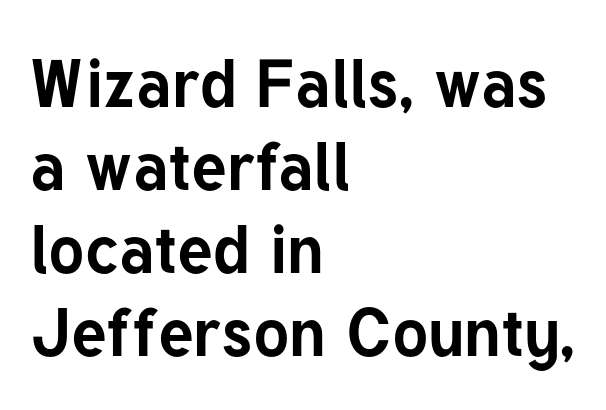
Q: Is the text bold? A: Yes.
Q: Is the text italic (slanted)? A: No, it is upright.
Q: Is the typeface a serif or a sans-serif typeface? A: Sans-serif.
Q: Is the text underlined? A: No.
Q: How is the paragraph aligned? A: Left-aligned.
Q: Is the spacing between letters normal or unusually wide? A: Normal.
Q: Width (condensed, normal, or wide)? A: Normal.
Q: Stroke contrast? A: Low.
Q: x-height? A: Medium.
Q: Monospaced? A: No.
